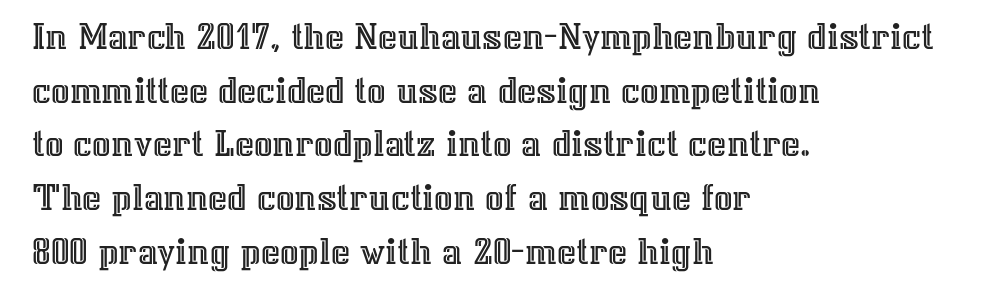
The image shows 41 px text type, upright; set left-aligned, normal line spacing (1.31x), normal letter spacing, not underlined; a medium x-height.
